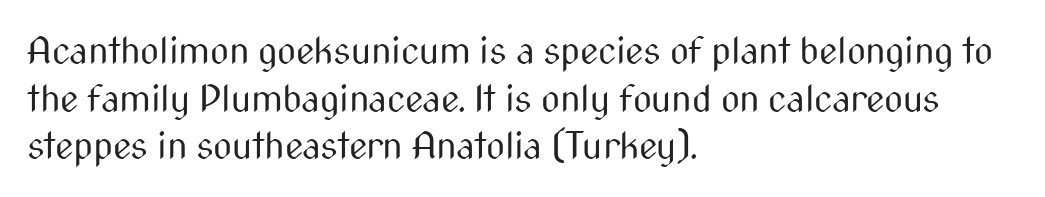
{"serif": "no", "italic": "no", "bold": "no", "weight": "regular", "width": "condensed", "stroke_contrast": "medium", "x_height": "medium", "monospaced": "no", "underline": "no", "align": "left", "line_spacing": "normal", "line_spacing_ratio": 1.29, "letter_spacing": "normal", "letter_spacing_em": 0.0, "glyph_px": 37}
